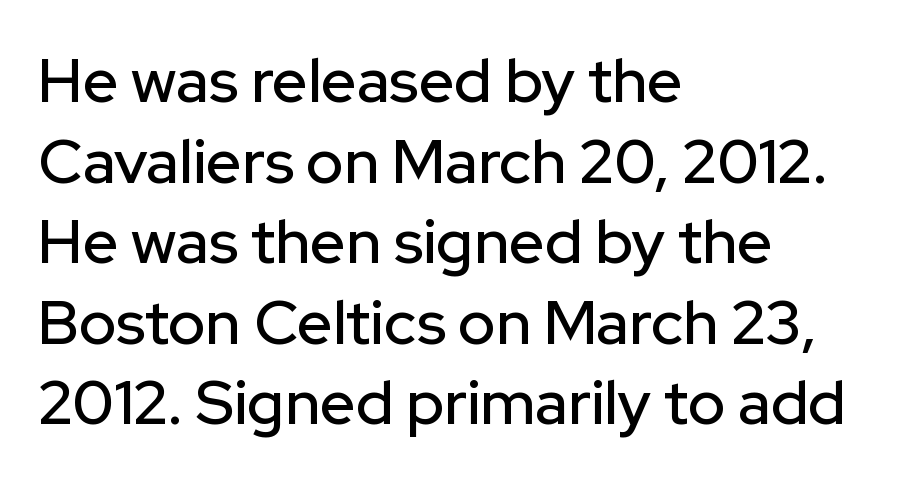
{"serif": "no", "italic": "no", "width": "normal", "stroke_contrast": "low", "x_height": "medium", "monospaced": "no", "underline": "no", "align": "left", "line_spacing": "normal", "line_spacing_ratio": 1.3, "letter_spacing": "normal", "letter_spacing_em": 0.0, "glyph_px": 62}
